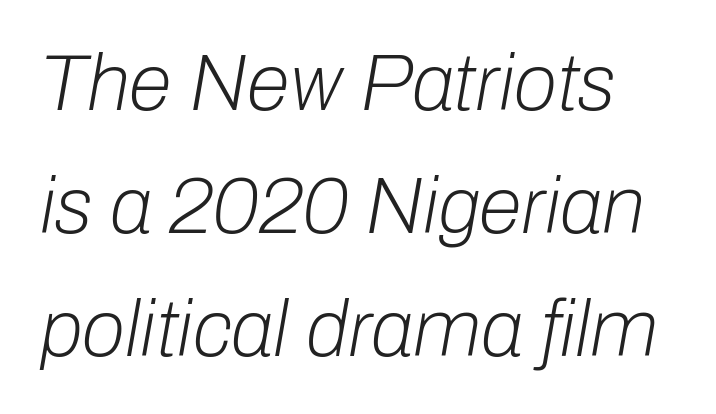
Q: Is the text bold? A: No.
Q: Is the text italic (slanted)? A: Yes, it leans right by about 10 degrees.
Q: Is the text underlined? A: No.
Q: Is the spacing between letters normal or unusually wide? A: Normal.
Q: Is the spacing between lines tight, normal or loose? A: Normal.
Q: Width (condensed, normal, or wide)? A: Normal.
Q: Stroke contrast? A: Low.
Q: x-height? A: Medium.
Q: Monospaced? A: No.
